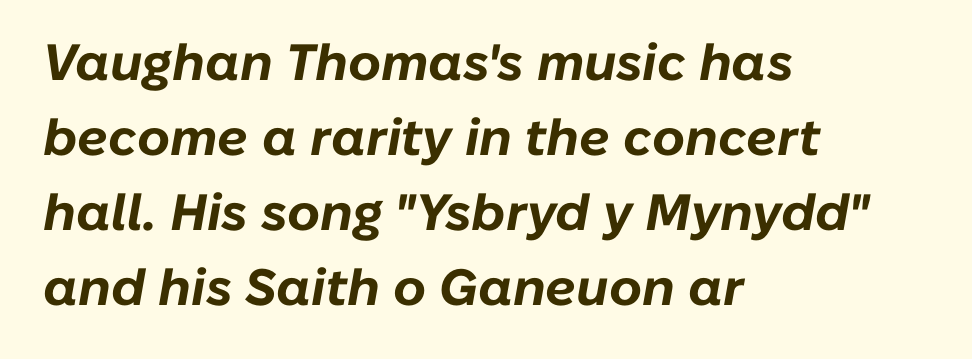
{"italic": "yes", "lean": "right", "slant_degrees": 10, "bold": "yes", "weight": "bold", "width": "normal", "stroke_contrast": "low", "x_height": "medium", "monospaced": "no", "underline": "no", "align": "left", "line_spacing": "normal", "line_spacing_ratio": 1.47, "letter_spacing": "normal", "letter_spacing_em": 0.0, "glyph_px": 51}
